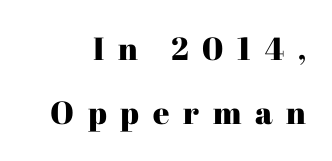
{"serif": "yes", "italic": "no", "width": "normal", "stroke_contrast": "high", "x_height": "medium", "monospaced": "no", "underline": "no", "line_spacing": "loose", "line_spacing_ratio": 2.01, "letter_spacing": "wide", "letter_spacing_em": 0.43, "glyph_px": 32}
